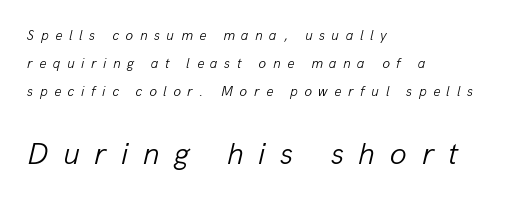
The image shows 31 px light type, italic (leaning right); set left-aligned, loose line spacing (2.01x), unusually wide letter spacing (+0.47 em), not underlined; the second (bottom) block is 2.21x larger; low stroke contrast and a medium x-height.
